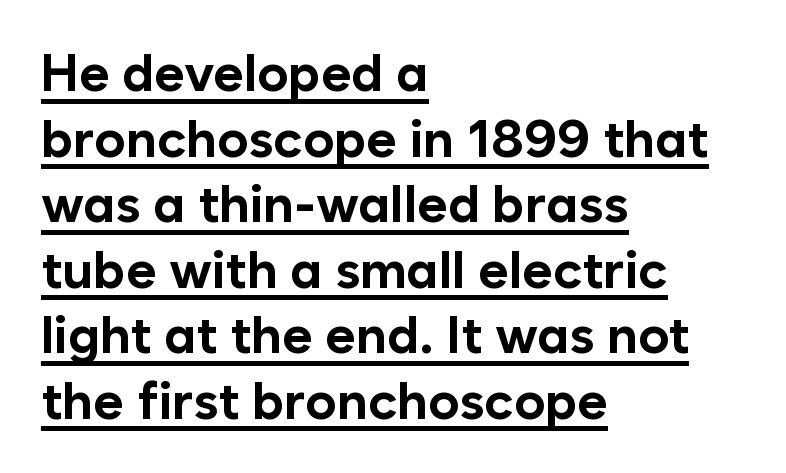
Q: Is the text bold? A: Yes.
Q: Is the text italic (slanted)? A: No, it is upright.
Q: Is the typeface a serif or a sans-serif typeface? A: Sans-serif.
Q: Is the text underlined? A: Yes.
Q: How is the paragraph aligned? A: Left-aligned.
Q: Is the spacing between letters normal or unusually wide? A: Normal.
Q: Is the spacing between lines tight, normal or loose? A: Normal.
Q: Width (condensed, normal, or wide)? A: Normal.
Q: Stroke contrast? A: Low.
Q: x-height? A: Medium.
Q: Monospaced? A: No.
